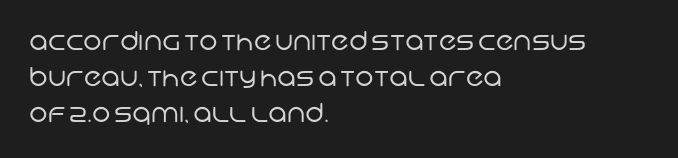
A normal amount of white space separates one row of letters from the next. Stems here are at most as thick as an everyday book face. A classic flush-left, rag-right setting is used for this passage. The zone under the glyphs is completely vacant.
